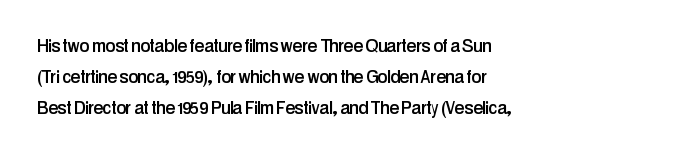
The image shows 22 px text type, upright; set left-aligned, normal line spacing (1.4x), normal letter spacing, not underlined.
